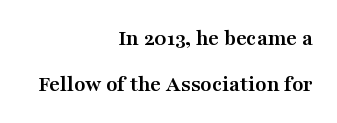
Q: Is the text bold? A: Yes.
Q: Is the text italic (slanted)? A: No, it is upright.
Q: Is the text underlined? A: No.
Q: How is the paragraph aligned? A: Right-aligned.
Q: Is the spacing between letters normal or unusually wide? A: Normal.
Q: Is the spacing between lines tight, normal or loose? A: Loose.
